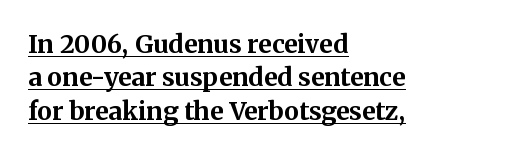
Q: Is the text bold? A: Yes.
Q: Is the text italic (slanted)? A: No, it is upright.
Q: Is the text underlined? A: Yes.
Q: How is the paragraph aligned? A: Left-aligned.
Q: Is the spacing between letters normal or unusually wide? A: Normal.
Q: Is the spacing between lines tight, normal or loose? A: Normal.
